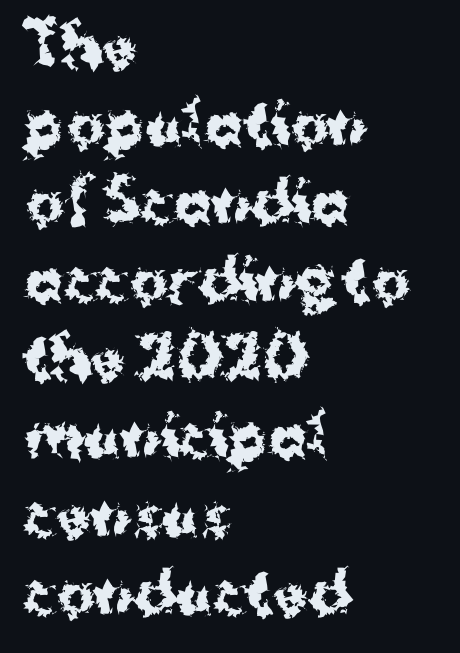
Q: Is the text bold? A: Yes.
Q: Is the text italic (slanted)? A: No, it is upright.
Q: Is the typeface a serif or a sans-serif typeface? A: Sans-serif.
Q: Is the text underlined? A: No.
Q: How is the paragraph aligned? A: Left-aligned.
Q: Is the spacing between letters normal or unusually wide? A: Normal.
Q: Is the spacing between lines tight, normal or loose? A: Normal.
Q: Width (condensed, normal, or wide)? A: Normal.
Q: Stroke contrast? A: Medium.
Q: x-height? A: Medium.
Q: Monospaced? A: No.
